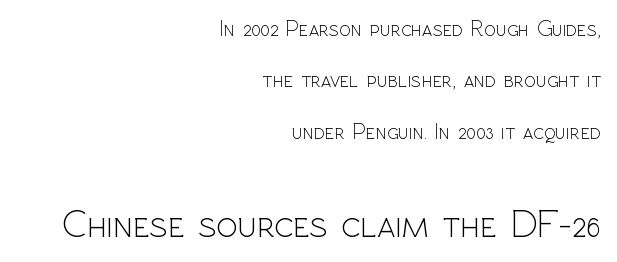
Tall strokes in this sample are plumb rather than angled. The designer went with a sans here, leaving each stem footless. Stems here are at most as thick as an everyday book face. The rendering enlarges the type as you move from the upper chunk to the lower.
